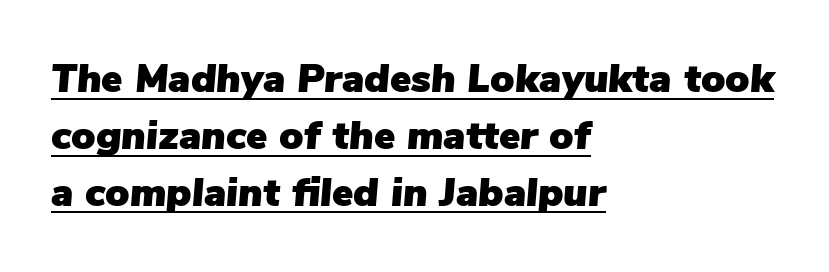
Q: Is the text italic (slanted)? A: Yes, it leans right by about 5 degrees.
Q: Is the text underlined? A: Yes.
Q: How is the paragraph aligned? A: Left-aligned.
Q: Is the spacing between letters normal or unusually wide? A: Normal.
Q: Is the spacing between lines tight, normal or loose? A: Normal.
Q: Width (condensed, normal, or wide)? A: Normal.
Q: Stroke contrast? A: Low.
Q: x-height? A: Medium.
Q: Monospaced? A: No.
